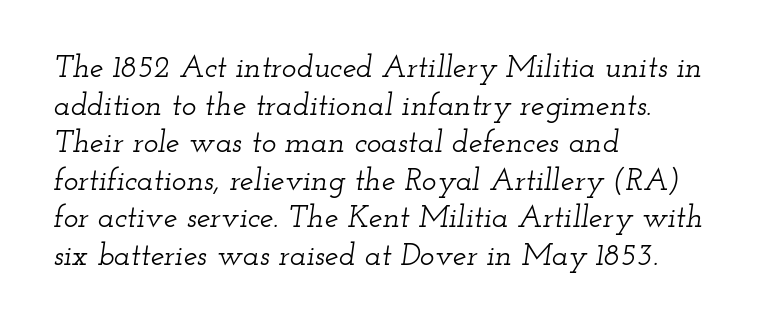
The image shows 31 px wide serif type, italic (leaning right); set left-aligned, line spacing 1.21x, normal letter spacing, not underlined; low stroke contrast and a small x-height.
